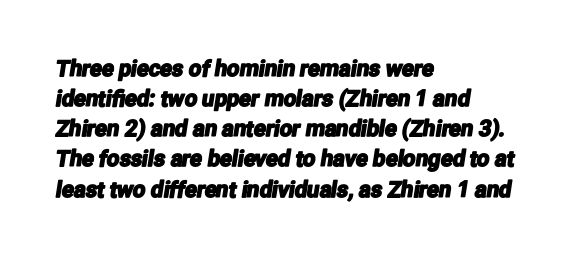
The image shows 22 px text type; set left-aligned, normal line spacing (1.37x), normal letter spacing, not underlined.
